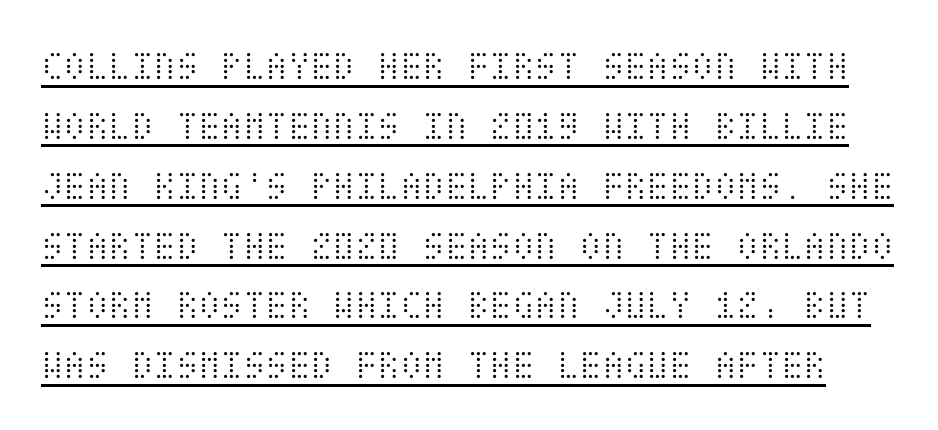
The type sits square on the baseline with zero lean. The characters are drawn with everyday or finer stroke widths. A continuous stroke trails under the words, as in a hyperlink. The letters sit at their default tracking, neither squeezed nor spread. A typesetter would call this leading conventional body-copy spacing.
